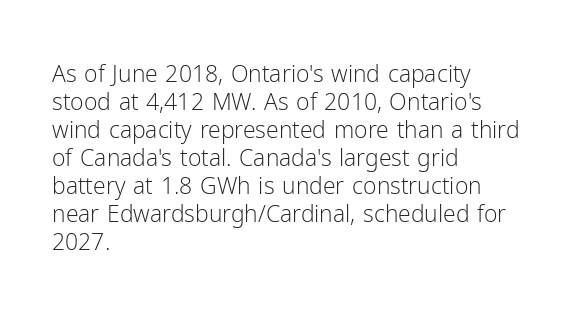
{"italic": "no", "bold": "no", "underline": "no", "align": "left", "line_spacing_ratio": 1.22, "letter_spacing": "normal", "letter_spacing_em": 0.0, "glyph_px": 23}
